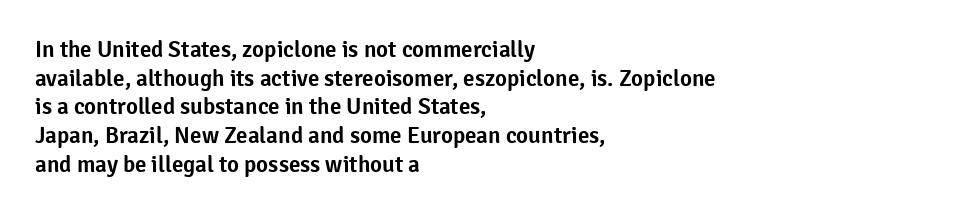
The image shows 23 px text type, upright; set left-aligned, normal line spacing (1.25x), normal letter spacing, not underlined.
